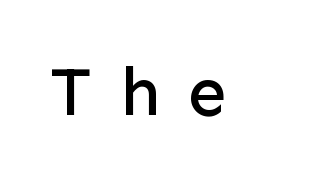
Q: Is the text italic (slanted)? A: No, it is upright.
Q: Is the typeface a serif or a sans-serif typeface? A: Sans-serif.
Q: Is the text underlined? A: No.
Q: Is the spacing between letters normal or unusually wide? A: Unusually wide.
Q: Width (condensed, normal, or wide)? A: Normal.
Q: Stroke contrast? A: Low.
Q: x-height? A: Medium.
Q: Monospaced? A: No.
